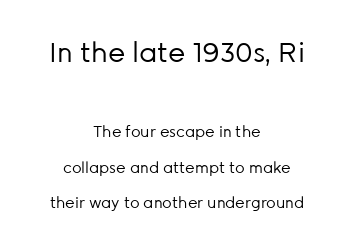
Q: Is the text bold? A: No.
Q: Is the text italic (slanted)? A: No, it is upright.
Q: Is the text underlined? A: No.
Q: How is the paragraph aligned? A: Centered.
Q: Is the spacing between letters normal or unusually wide? A: Normal.
Q: Is the spacing between lines tight, normal or loose? A: Loose.
Q: Which block of text is set in a larger size, the first (top) or the second (bottom)? A: The first (top) one.
